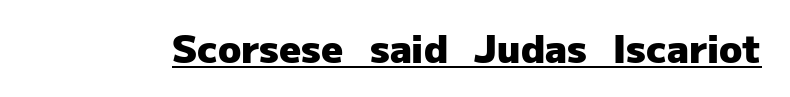
Q: Is the text bold? A: Yes.
Q: Is the text italic (slanted)? A: No, it is upright.
Q: Is the typeface a serif or a sans-serif typeface? A: Sans-serif.
Q: Is the text underlined? A: Yes.
Q: Is the spacing between letters normal or unusually wide? A: Normal.
Q: Width (condensed, normal, or wide)? A: Normal.
Q: Stroke contrast? A: Low.
Q: x-height? A: Medium.
Q: Monospaced? A: No.
